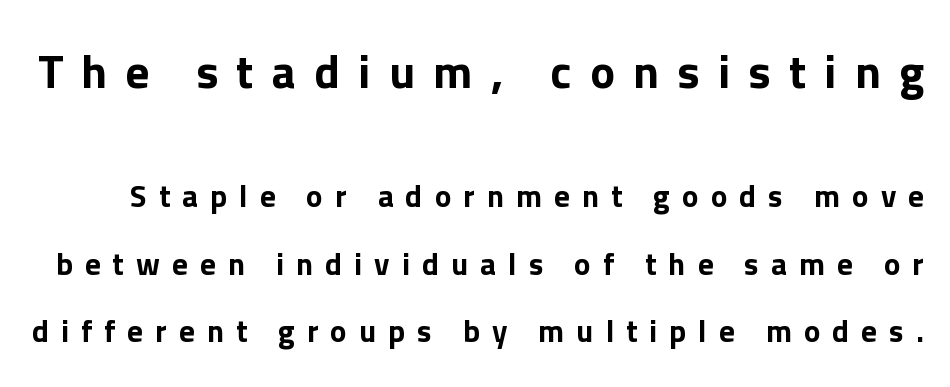
Just letters on the line, the space beneath them empty. Here the glyphs are tracked loosely, breaking word shapes into spaced letters. Quick note: interline space is abundant. You can tell from the bare stems that sans-serif type was used.
